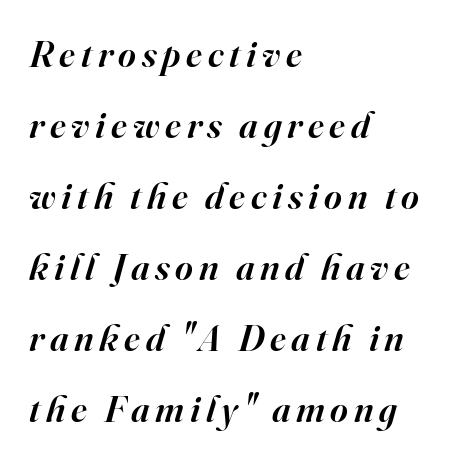
{"serif": "yes", "italic": "yes", "lean": "right", "slant_degrees": 16, "bold": "semi", "weight": "semibold", "width": "normal", "stroke_contrast": "high", "x_height": "small", "monospaced": "no", "underline": "no", "align": "left", "line_spacing_ratio": 1.87, "glyph_px": 38}
